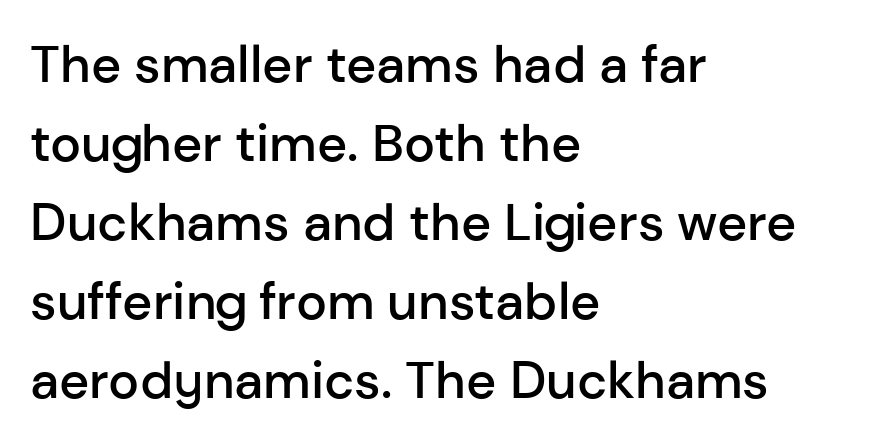
Q: Is the text bold? A: Semi-bold.
Q: Is the text italic (slanted)? A: No, it is upright.
Q: Is the typeface a serif or a sans-serif typeface? A: Sans-serif.
Q: Is the text underlined? A: No.
Q: How is the paragraph aligned? A: Left-aligned.
Q: Is the spacing between letters normal or unusually wide? A: Normal.
Q: Is the spacing between lines tight, normal or loose? A: Normal.
Q: Width (condensed, normal, or wide)? A: Normal.
Q: Stroke contrast? A: Low.
Q: x-height? A: Medium.
Q: Monospaced? A: No.
